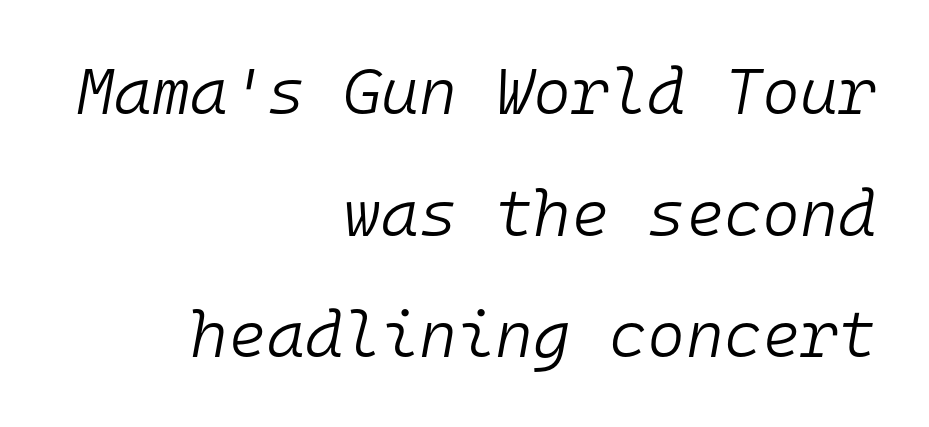
{"italic": "yes", "lean": "right", "slant_degrees": 10, "bold": "no", "weight": "light", "width": "normal", "stroke_contrast": "low", "x_height": "medium", "monospaced": "yes", "underline": "no", "align": "right", "line_spacing_ratio": 1.87, "letter_spacing": "normal", "letter_spacing_em": 0.0, "glyph_px": 65}
